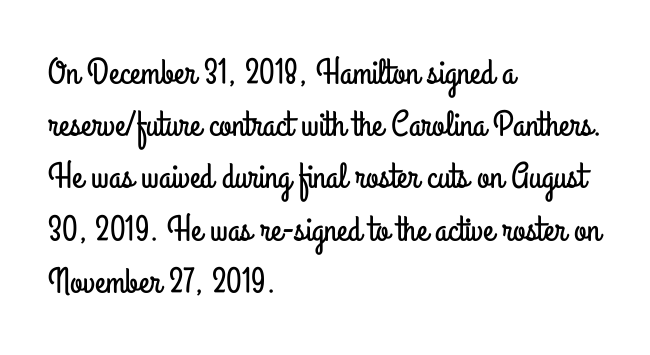
The rendering uses natural spacing where letterforms have individual widths. Words appear dense and cohesive because spacing is normal. Type without underlining. Every stem runs plumb, perpendicular to the baseline. One glance says typical: line gaps are just what's usual. The compositor pushed each line to the left boundary.
